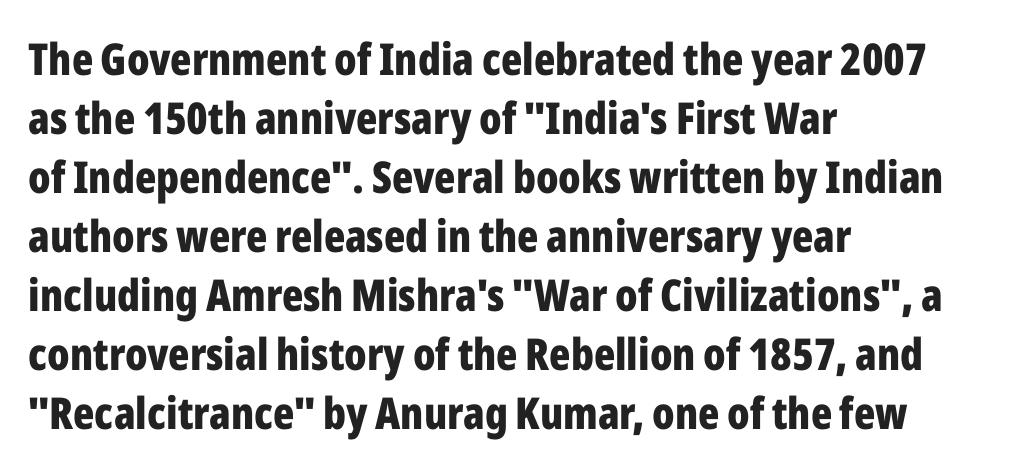
Varying glyph widths throughout — classic text-font behaviour. Tracking value appears to be zero — textbook default spacing. Stroke terminals: plain, sans-serif. Evenly set lines give the paragraph a standard silhouette. A dark, heavy texture on the line: the type is bold.
